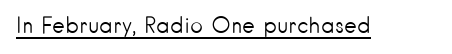
{"italic": "no", "bold": "no", "underline": "yes", "letter_spacing": "normal", "letter_spacing_em": 0.0, "glyph_px": 22}
